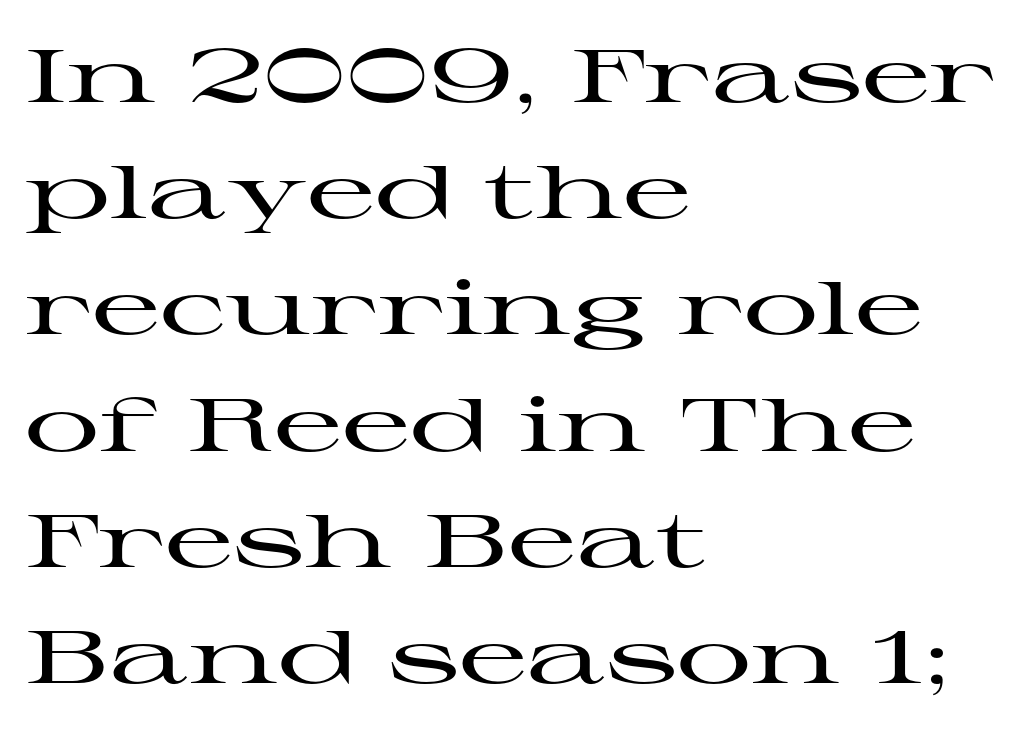
Q: Is the text italic (slanted)? A: No, it is upright.
Q: Is the typeface a serif or a sans-serif typeface? A: Serif.
Q: Is the text underlined? A: No.
Q: How is the paragraph aligned? A: Left-aligned.
Q: Is the spacing between letters normal or unusually wide? A: Normal.
Q: Is the spacing between lines tight, normal or loose? A: Normal.
Q: Width (condensed, normal, or wide)? A: Wide.
Q: Stroke contrast? A: High.
Q: x-height? A: Medium.
Q: Monospaced? A: No.
